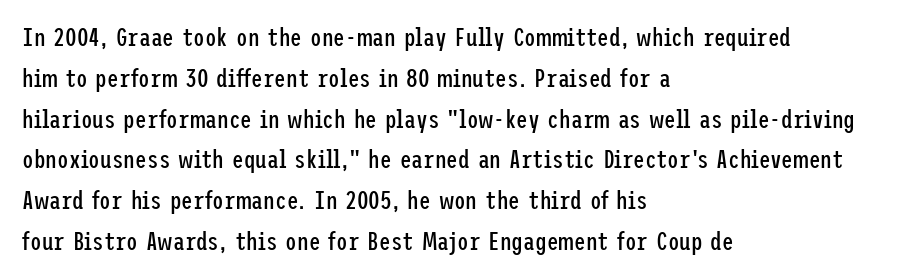
{"italic": "no", "bold": "no", "underline": "no", "align": "left", "line_spacing": "normal", "line_spacing_ratio": 1.57, "letter_spacing": "normal", "letter_spacing_em": 0.0, "glyph_px": 26}
